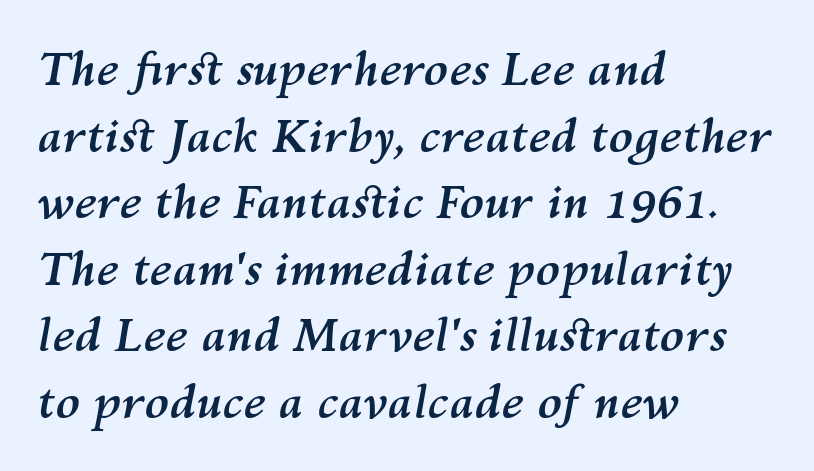
{"italic": "yes", "lean": "right", "slant_degrees": 10, "bold": "yes", "weight": "semibold", "width": "normal", "stroke_contrast": "medium", "x_height": "medium", "monospaced": "no", "underline": "no", "align": "left", "line_spacing": "normal", "line_spacing_ratio": 1.48, "letter_spacing": "normal", "letter_spacing_em": 0.0, "glyph_px": 45}
